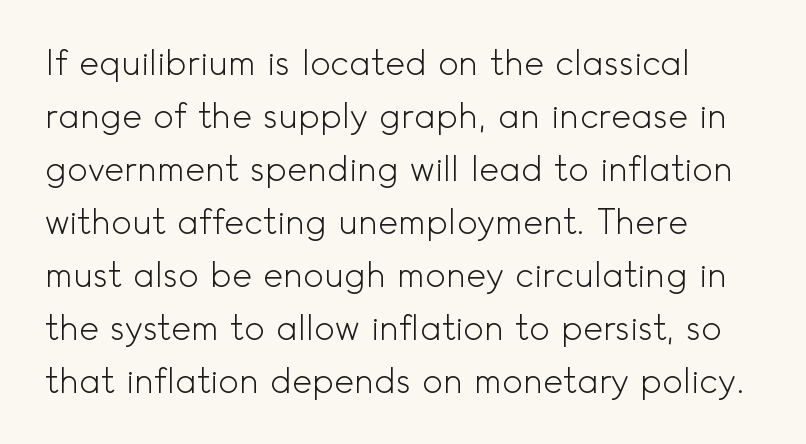
Q: Is the text bold? A: No.
Q: Is the text italic (slanted)? A: No, it is upright.
Q: Is the typeface a serif or a sans-serif typeface? A: Sans-serif.
Q: Is the text underlined? A: No.
Q: How is the paragraph aligned? A: Left-aligned.
Q: Is the spacing between letters normal or unusually wide? A: Normal.
Q: Is the spacing between lines tight, normal or loose? A: Normal.
Q: Width (condensed, normal, or wide)? A: Normal.
Q: x-height? A: Small.
Q: Monospaced? A: No.
